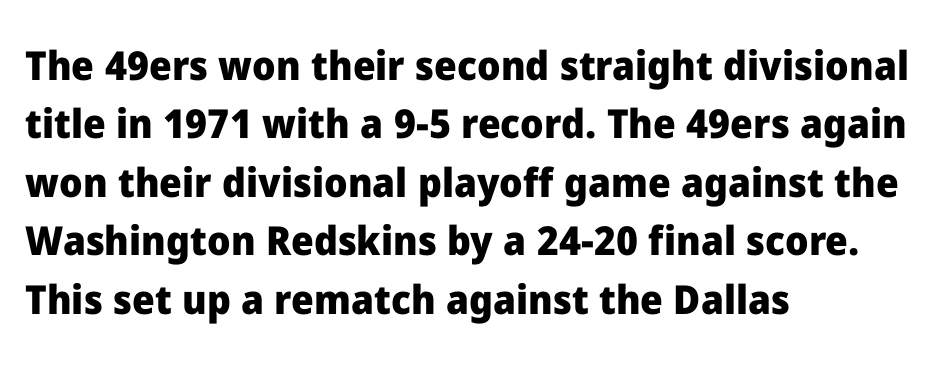
{"serif": "no", "italic": "no", "bold": "yes", "weight": "heavy", "width": "normal", "stroke_contrast": "low", "x_height": "medium", "monospaced": "no", "underline": "no", "align": "left", "line_spacing": "normal", "line_spacing_ratio": 1.46, "letter_spacing": "normal", "letter_spacing_em": 0.0, "glyph_px": 40}
